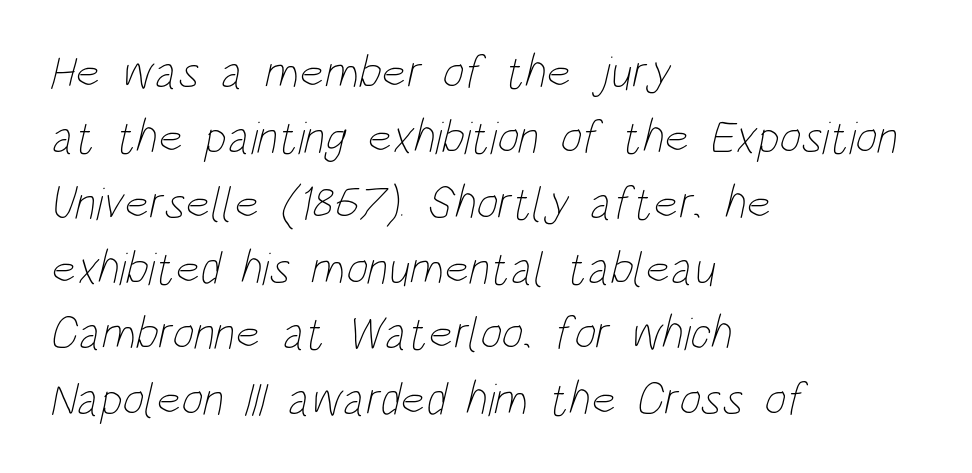
{"bold": "no", "weight": "thin", "width": "condensed", "stroke_contrast": "low", "x_height": "large", "monospaced": "no", "underline": "no", "align": "left", "line_spacing": "normal", "line_spacing_ratio": 1.39, "letter_spacing": "normal", "letter_spacing_em": 0.0, "glyph_px": 47}
